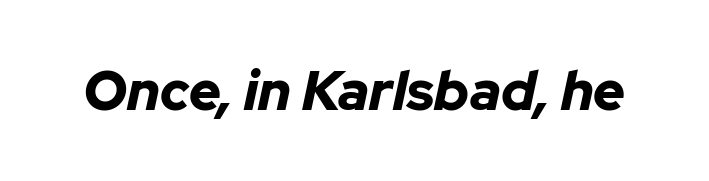
The text carries the slant typical of an italic or oblique font. The gaps between neighbouring characters are ordinary and unremarkable. The rendering uses natural spacing where letterforms have individual widths. Each row of text sits above clean, open space. How heavy is the stroke? Heavy — this is a bold.
